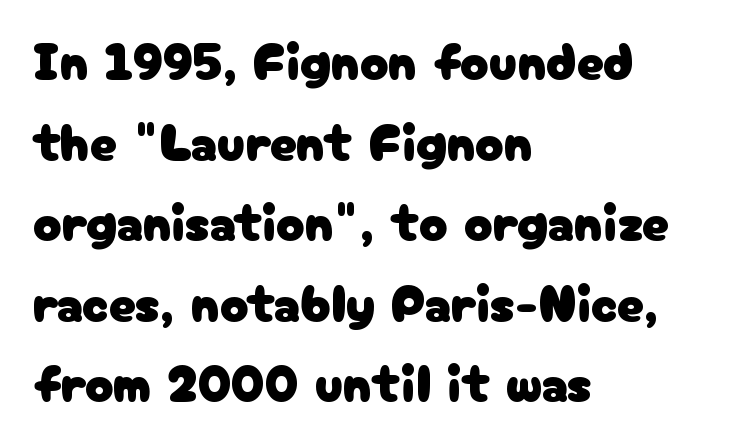
{"serif": "no", "italic": "no", "width": "normal", "stroke_contrast": "low", "x_height": "medium", "monospaced": "no", "underline": "no", "align": "left", "line_spacing": "normal", "line_spacing_ratio": 1.52, "letter_spacing": "normal", "letter_spacing_em": 0.0, "glyph_px": 53}
